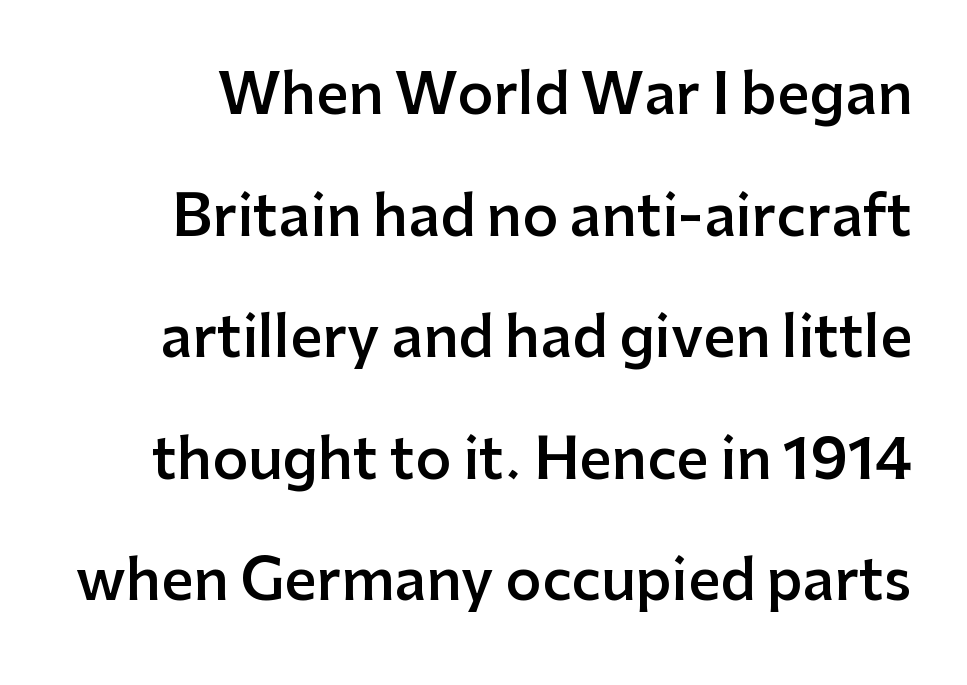
{"serif": "no", "italic": "no", "bold": "semi", "weight": "semibold", "width": "normal", "stroke_contrast": "low", "x_height": "medium", "monospaced": "no", "underline": "no", "line_spacing": "loose", "line_spacing_ratio": 2.17, "letter_spacing": "normal", "letter_spacing_em": 0.0, "glyph_px": 56}
